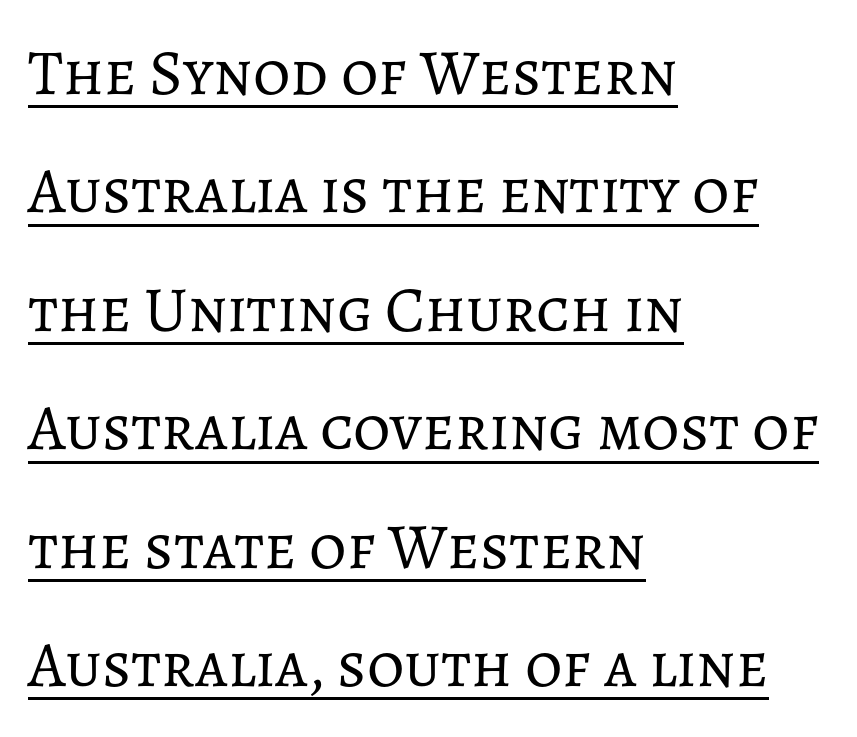
Q: Is the text bold? A: No.
Q: Is the text italic (slanted)? A: No, it is upright.
Q: Is the text underlined? A: Yes.
Q: How is the paragraph aligned? A: Left-aligned.
Q: Is the spacing between letters normal or unusually wide? A: Normal.
Q: Width (condensed, normal, or wide)? A: Normal.
Q: Stroke contrast? A: Low.
Q: x-height? A: Medium.
Q: Monospaced? A: No.
